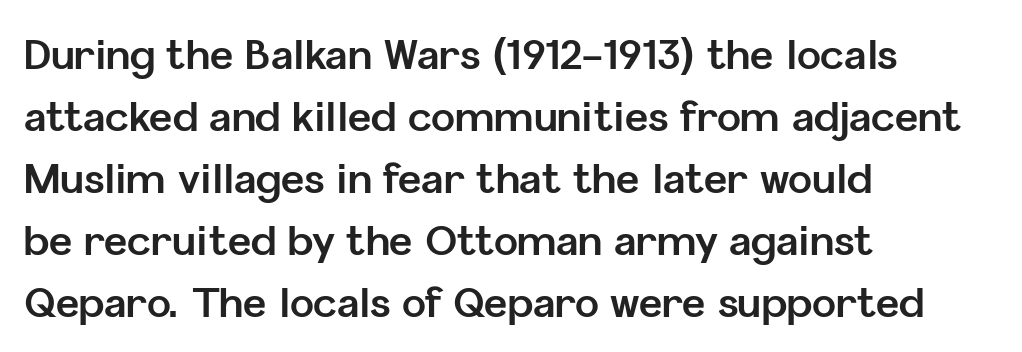
The image shows 40 px bold sans-serif type, upright; set left-aligned, normal line spacing (1.55x), normal letter spacing, not underlined; low stroke contrast and a medium x-height.
